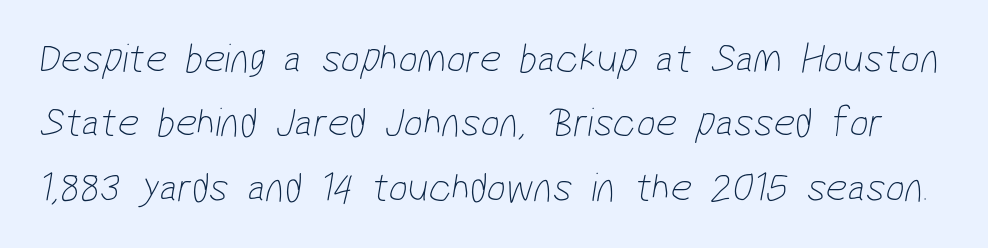
Q: Is the text bold? A: No.
Q: Is the typeface a serif or a sans-serif typeface? A: Sans-serif.
Q: Is the text underlined? A: No.
Q: Is the spacing between letters normal or unusually wide? A: Normal.
Q: Is the spacing between lines tight, normal or loose? A: Normal.
Q: Width (condensed, normal, or wide)? A: Condensed.
Q: Stroke contrast? A: Low.
Q: x-height? A: Medium.
Q: Monospaced? A: No.
